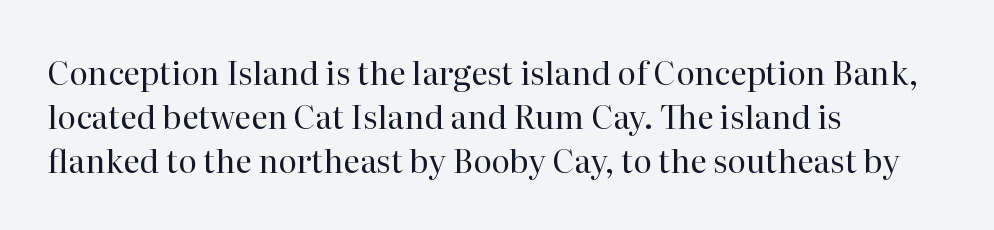
{"serif": "yes", "italic": "no", "bold": "no", "weight": "regular", "width": "normal", "stroke_contrast": "high", "x_height": "medium", "monospaced": "no", "underline": "no", "align": "left", "line_spacing": "normal", "line_spacing_ratio": 1.37, "letter_spacing": "normal", "letter_spacing_em": 0.0, "glyph_px": 32}
